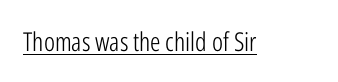
The image shows 26 px text type, upright; set normal letter spacing, underlined.
